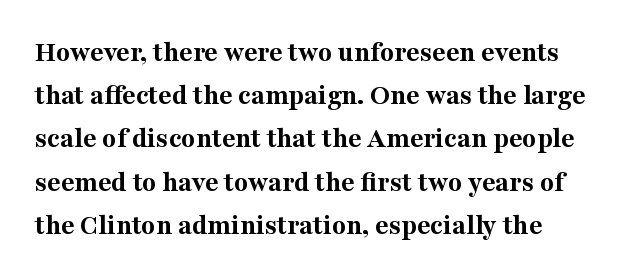
The image shows 29 px bold serif type, upright; set normal line spacing (1.49x), normal letter spacing, not underlined; medium stroke contrast and a medium x-height.
